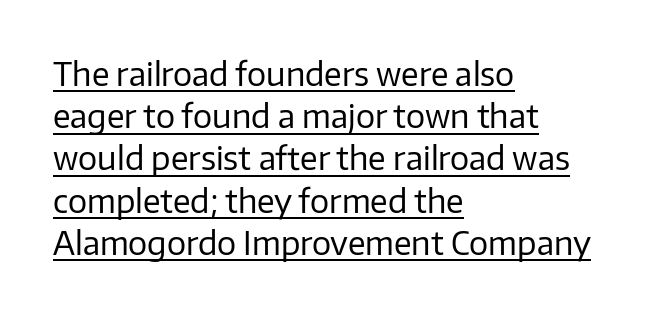
Q: Is the text bold? A: No.
Q: Is the text italic (slanted)? A: No, it is upright.
Q: Is the typeface a serif or a sans-serif typeface? A: Sans-serif.
Q: Is the text underlined? A: Yes.
Q: How is the paragraph aligned? A: Left-aligned.
Q: Is the spacing between letters normal or unusually wide? A: Normal.
Q: Is the spacing between lines tight, normal or loose? A: Normal.
Q: Width (condensed, normal, or wide)? A: Normal.
Q: Stroke contrast? A: Low.
Q: x-height? A: Medium.
Q: Monospaced? A: No.
